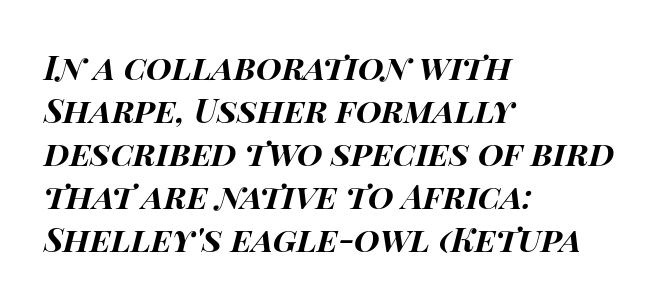
{"italic": "yes", "lean": "right", "slant_degrees": 14, "bold": "yes", "weight": "bold", "width": "wide", "stroke_contrast": "high", "x_height": "large", "monospaced": "no", "underline": "no", "align": "left", "line_spacing": "normal", "line_spacing_ratio": 1.3, "letter_spacing": "normal", "letter_spacing_em": 0.0, "glyph_px": 33}
